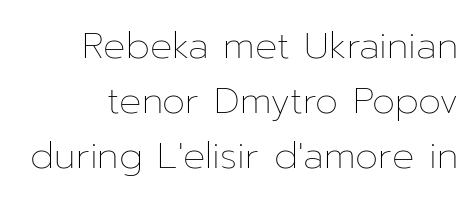
Q: Is the text bold? A: No.
Q: Is the text italic (slanted)? A: No, it is upright.
Q: Is the text underlined? A: No.
Q: Is the spacing between letters normal or unusually wide? A: Normal.
Q: Is the spacing between lines tight, normal or loose? A: Normal.
Q: Width (condensed, normal, or wide)? A: Normal.
Q: Stroke contrast? A: Low.
Q: x-height? A: Medium.
Q: Monospaced? A: No.
